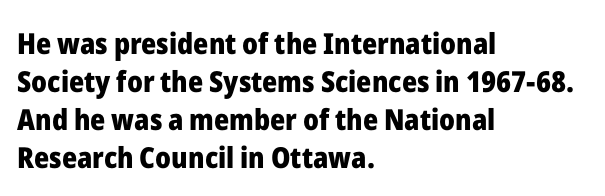
Q: Is the text bold? A: Yes.
Q: Is the text italic (slanted)? A: No, it is upright.
Q: Is the typeface a serif or a sans-serif typeface? A: Sans-serif.
Q: Is the text underlined? A: No.
Q: How is the paragraph aligned? A: Left-aligned.
Q: Is the spacing between letters normal or unusually wide? A: Normal.
Q: Is the spacing between lines tight, normal or loose? A: Normal.
Q: Width (condensed, normal, or wide)? A: Normal.
Q: Stroke contrast? A: Low.
Q: x-height? A: Medium.
Q: Monospaced? A: No.
